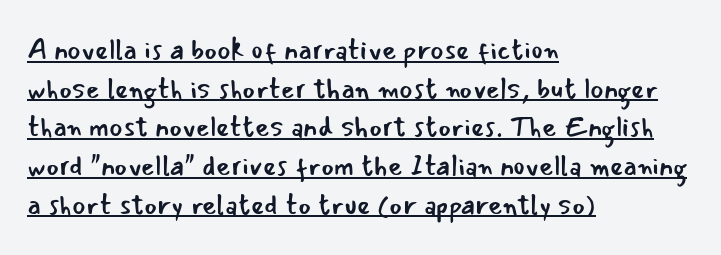
The image shows 28 px regular-weight sans-serif type, upright; set left-aligned, normal line spacing (1.38x), normal letter spacing, underlined; low stroke contrast and a small x-height.
